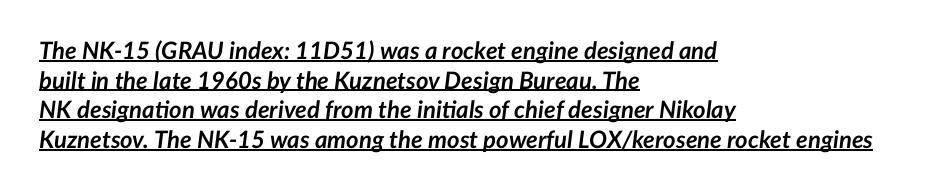
Q: Is the text bold? A: Yes.
Q: Is the text italic (slanted)? A: Yes, it leans right by about 7 degrees.
Q: Is the text underlined? A: Yes.
Q: How is the paragraph aligned? A: Left-aligned.
Q: Is the spacing between letters normal or unusually wide? A: Normal.
